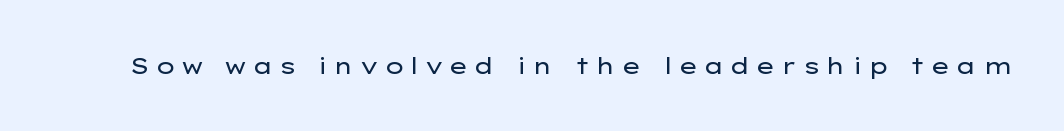
The foot of each line stays bare and open. Spacing between characters has been opened up far beyond the box default. Ink coverage per letter is moderate at most. You can tell it's not italic because the verticals are truly vertical.
